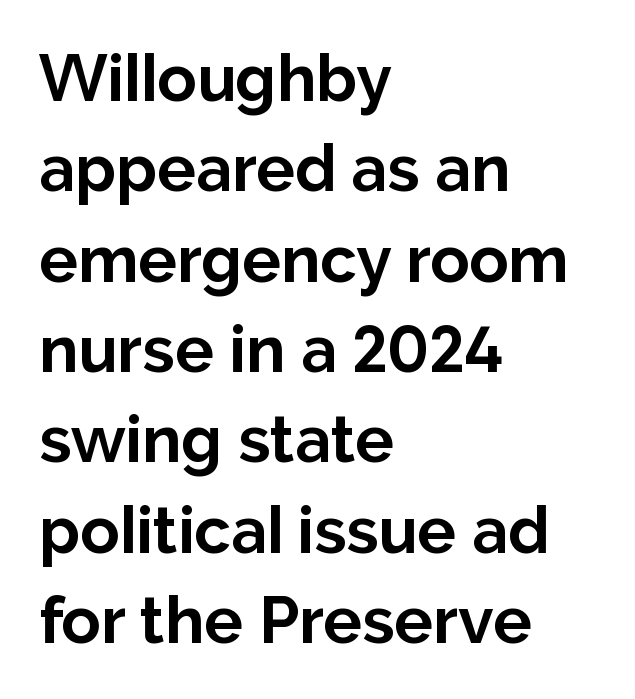
{"serif": "no", "italic": "no", "bold": "yes", "weight": "bold", "width": "normal", "stroke_contrast": "low", "x_height": "medium", "monospaced": "no", "underline": "no", "align": "left", "line_spacing": "normal", "line_spacing_ratio": 1.39, "letter_spacing": "normal", "letter_spacing_em": 0.0, "glyph_px": 65}
